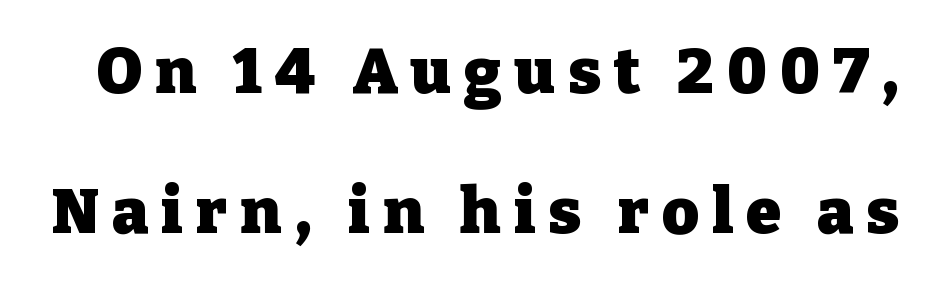
{"serif": "yes", "italic": "no", "bold": "yes", "weight": "heavy", "width": "normal", "stroke_contrast": "low", "x_height": "medium", "monospaced": "no", "underline": "no", "line_spacing": "loose", "line_spacing_ratio": 2.23, "letter_spacing": "wide", "letter_spacing_em": 0.21, "glyph_px": 63}
